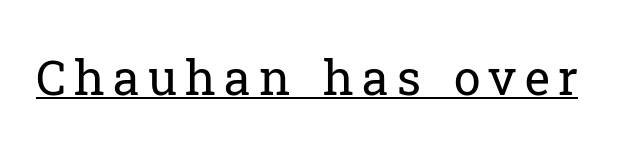
Italic? Not at all — the glyphs are vertical. Note the varied advance widths — an 'i' is clearly narrower than an 'm'. Examine the stroke ends and you'll spot serifs. Nothing heavy about these letters — not bold at all.
